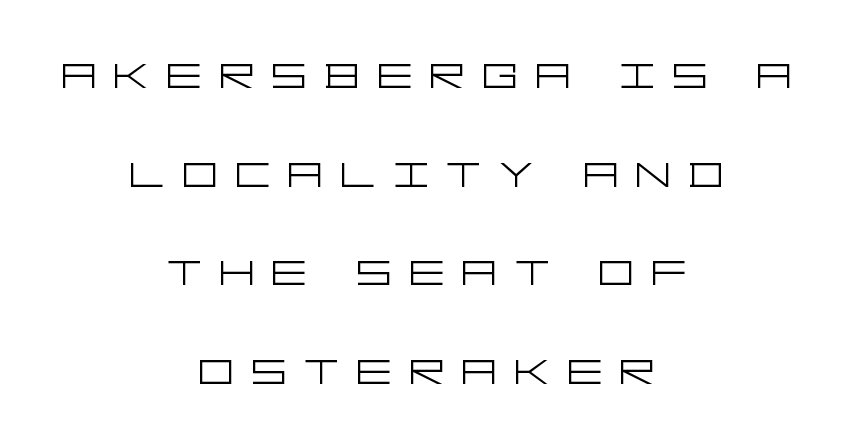
{"serif": "no", "italic": "no", "bold": "no", "weight": "light", "width": "wide", "stroke_contrast": "low", "x_height": "large", "underline": "no", "align": "center", "line_spacing_ratio": 1.76, "letter_spacing": "wide", "letter_spacing_em": 0.3, "glyph_px": 56}
